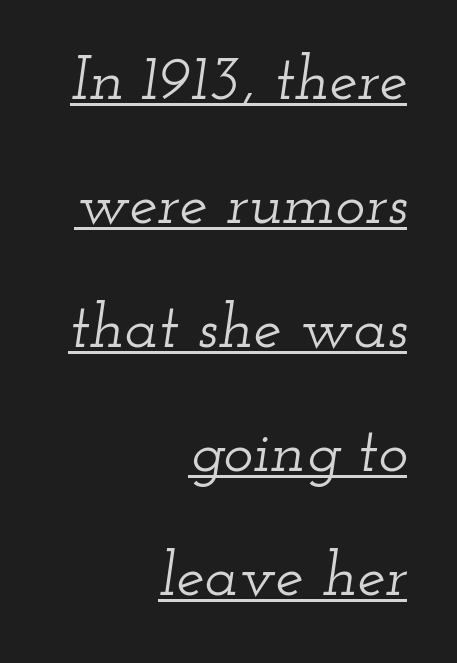
{"serif": "yes", "italic": "yes", "lean": "right", "slant_degrees": 12, "width": "wide", "stroke_contrast": "low", "x_height": "small", "monospaced": "no", "underline": "yes", "align": "right", "line_spacing": "loose", "line_spacing_ratio": 1.97, "letter_spacing": "normal", "letter_spacing_em": 0.0, "glyph_px": 63}
